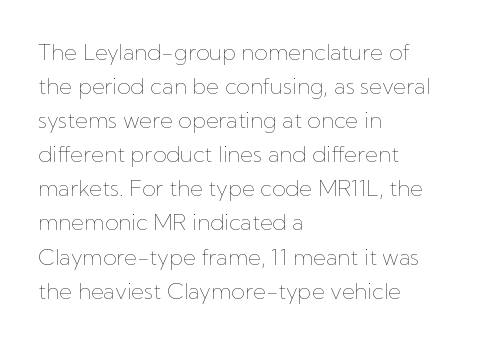
Q: Is the text bold? A: No.
Q: Is the text italic (slanted)? A: No, it is upright.
Q: Is the text underlined? A: No.
Q: How is the paragraph aligned? A: Left-aligned.
Q: Is the spacing between letters normal or unusually wide? A: Normal.
Q: Is the spacing between lines tight, normal or loose? A: Normal.
